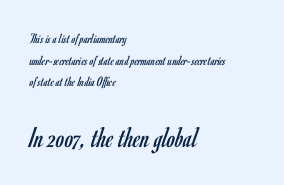
The image shows 30 px regular-weight, condensed sans-serif type; set left-aligned, normal line spacing (1.54x), normal letter spacing, not underlined; the second (bottom) block is 2.14x larger; low stroke contrast and a small x-height.
